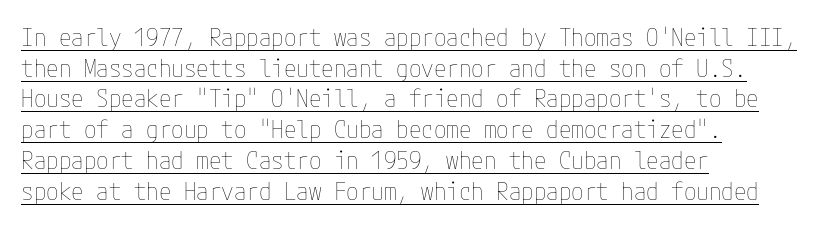
Q: Is the text bold? A: No.
Q: Is the text italic (slanted)? A: No, it is upright.
Q: Is the text underlined? A: Yes.
Q: How is the paragraph aligned? A: Left-aligned.
Q: Is the spacing between letters normal or unusually wide? A: Normal.
